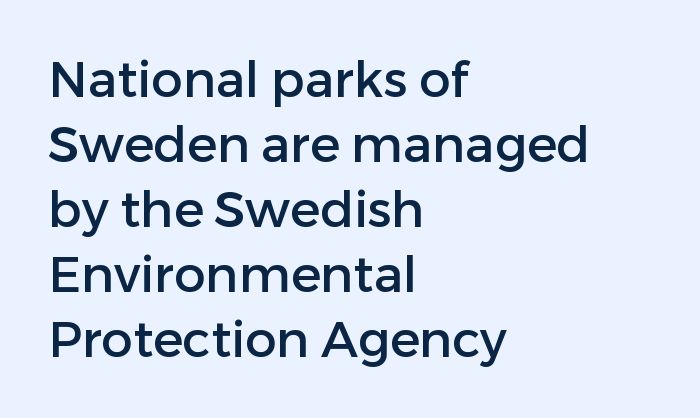
Q: Is the text italic (slanted)? A: No, it is upright.
Q: Is the typeface a serif or a sans-serif typeface? A: Sans-serif.
Q: Is the text underlined? A: No.
Q: How is the paragraph aligned? A: Left-aligned.
Q: Is the spacing between letters normal or unusually wide? A: Normal.
Q: Is the spacing between lines tight, normal or loose? A: Normal.
Q: Width (condensed, normal, or wide)? A: Normal.
Q: Stroke contrast? A: Low.
Q: x-height? A: Medium.
Q: Monospaced? A: No.
